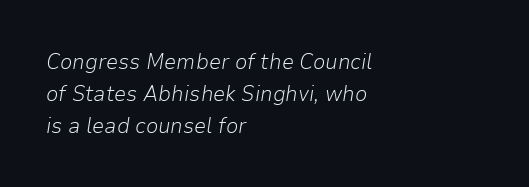
Q: Is the text bold? A: No.
Q: Is the text italic (slanted)? A: Yes, it leans right by about 9 degrees.
Q: Is the text underlined? A: No.
Q: How is the paragraph aligned? A: Left-aligned.
Q: Is the spacing between letters normal or unusually wide? A: Normal.
Q: Is the spacing between lines tight, normal or loose? A: Normal.
